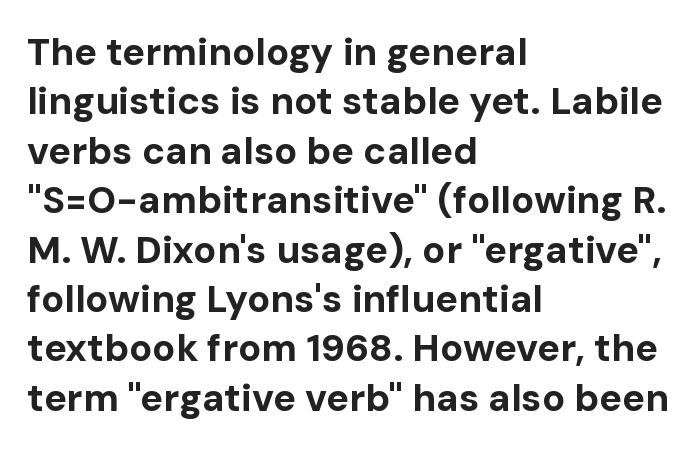
Here the glyphs are tracked normally, forming tight word shapes. What weight is shown? A full bold with thick strokes. Does the leading feel generous? No, just average. The compositor pushed each line to the left boundary.
